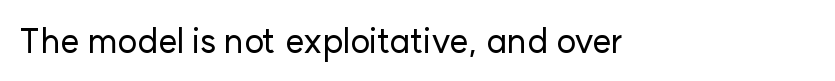
Q: Is the text italic (slanted)? A: No, it is upright.
Q: Is the typeface a serif or a sans-serif typeface? A: Sans-serif.
Q: Is the text underlined? A: No.
Q: Is the spacing between letters normal or unusually wide? A: Normal.
Q: Width (condensed, normal, or wide)? A: Normal.
Q: Stroke contrast? A: Low.
Q: x-height? A: Medium.
Q: Monospaced? A: No.
